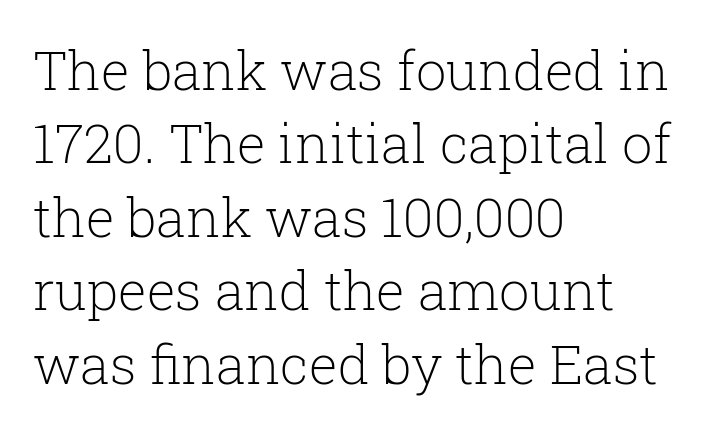
Q: Is the text bold? A: No.
Q: Is the text italic (slanted)? A: No, it is upright.
Q: Is the typeface a serif or a sans-serif typeface? A: Serif.
Q: Is the text underlined? A: No.
Q: How is the paragraph aligned? A: Left-aligned.
Q: Is the spacing between letters normal or unusually wide? A: Normal.
Q: Is the spacing between lines tight, normal or loose? A: Normal.
Q: Width (condensed, normal, or wide)? A: Normal.
Q: Stroke contrast? A: Low.
Q: x-height? A: Medium.
Q: Monospaced? A: No.
